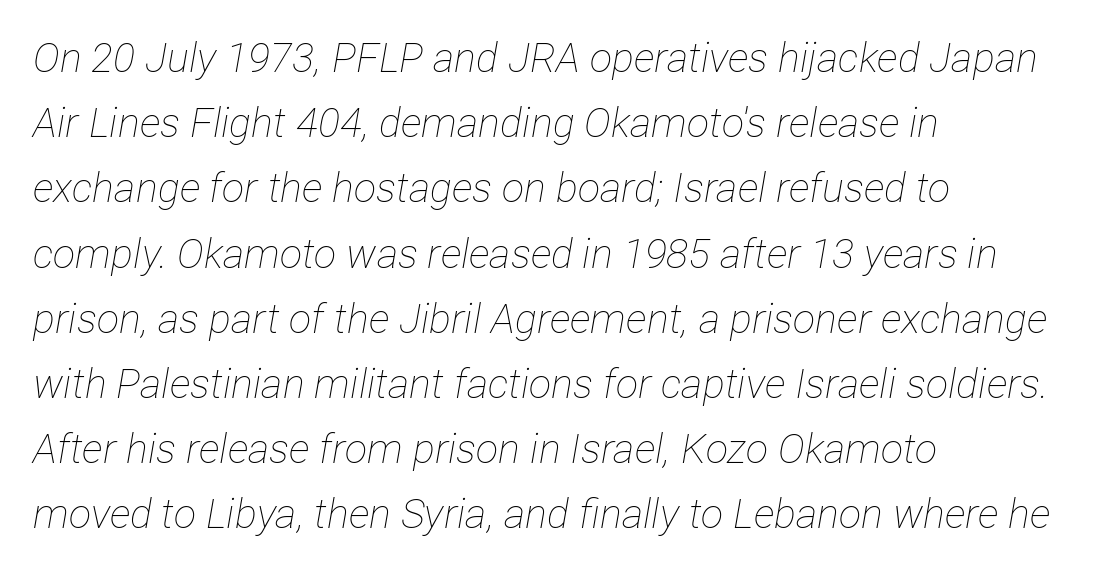
Spacing verdict: proportional, widths tailored to each character. Inter-character spacing is left at the font's built-in metrics. No letter is thick-stroked: the sample isn't bold. Typeset ragged right — the left edge is the straight one. Normally led — the rows are evenly, conventionally spaced. The words here are not underlined.
